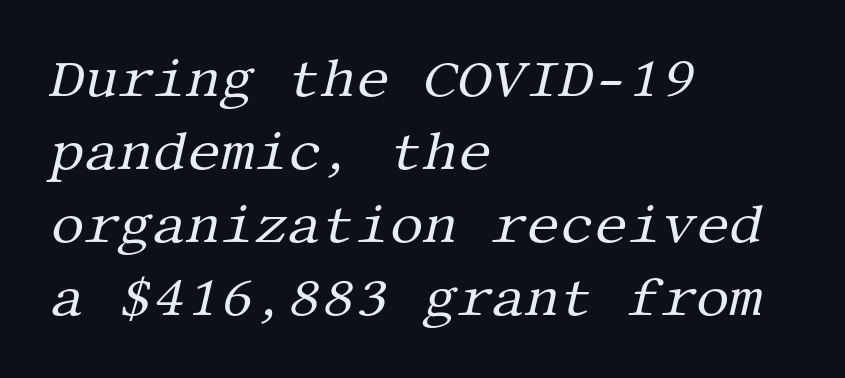
{"serif": "yes", "italic": "yes", "lean": "right", "slant_degrees": 13, "bold": "no", "weight": "regular", "width": "normal", "stroke_contrast": "medium", "x_height": "large", "underline": "no", "align": "left", "line_spacing": "normal", "line_spacing_ratio": 1.38, "letter_spacing": "normal", "letter_spacing_em": 0.0, "glyph_px": 53}
